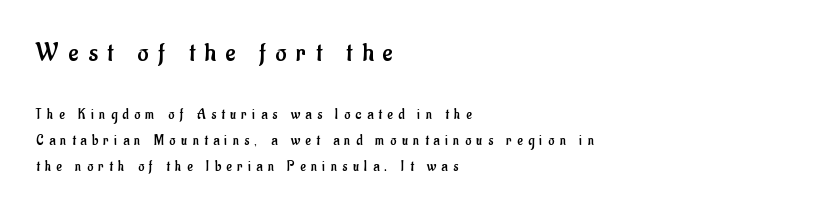
Q: Is the text bold? A: No.
Q: Is the text italic (slanted)? A: No, it is upright.
Q: Is the text underlined? A: No.
Q: How is the paragraph aligned? A: Left-aligned.
Q: Is the spacing between letters normal or unusually wide? A: Unusually wide.
Q: Which block of text is set in a larger size, the first (top) or the second (bottom)? A: The first (top) one.
